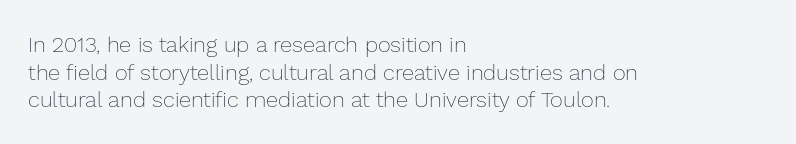
{"italic": "no", "bold": "no", "underline": "no", "align": "left", "line_spacing": "normal", "line_spacing_ratio": 1.26, "letter_spacing": "normal", "letter_spacing_em": 0.0, "glyph_px": 22}
